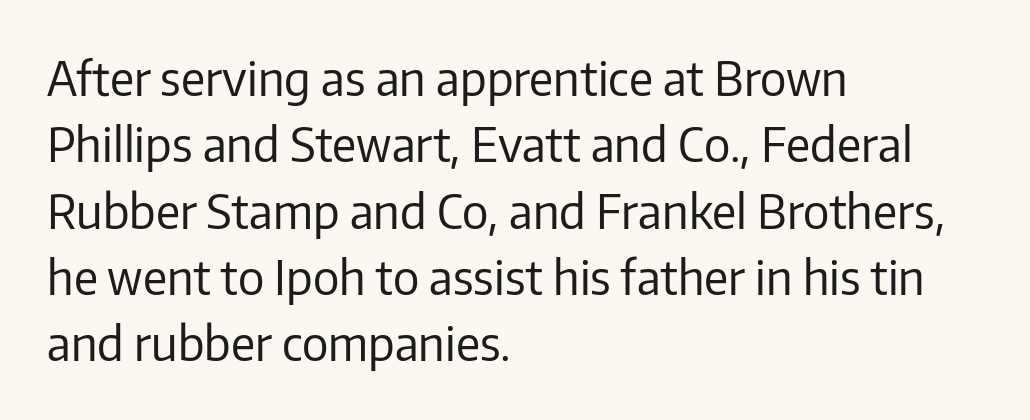
{"serif": "no", "italic": "no", "bold": "no", "weight": "regular", "width": "normal", "stroke_contrast": "low", "x_height": "medium", "monospaced": "no", "underline": "no", "align": "left", "line_spacing": "normal", "line_spacing_ratio": 1.41, "letter_spacing": "normal", "letter_spacing_em": 0.0, "glyph_px": 47}
